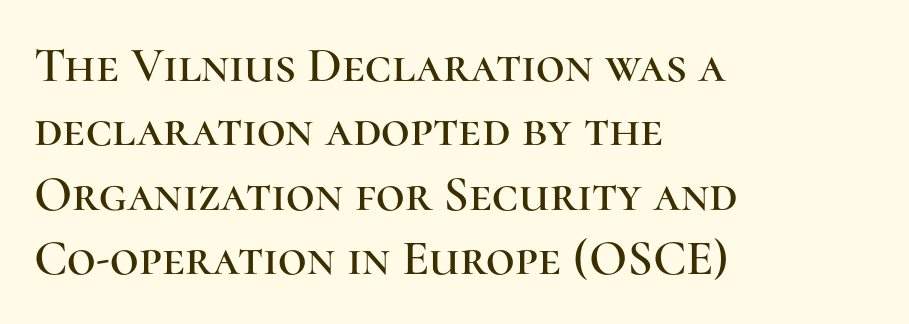
Q: Is the text italic (slanted)? A: No, it is upright.
Q: Is the typeface a serif or a sans-serif typeface? A: Serif.
Q: Is the text underlined? A: No.
Q: How is the paragraph aligned? A: Left-aligned.
Q: Is the spacing between letters normal or unusually wide? A: Normal.
Q: Is the spacing between lines tight, normal or loose? A: Normal.
Q: Width (condensed, normal, or wide)? A: Normal.
Q: Stroke contrast? A: High.
Q: x-height? A: Medium.
Q: Monospaced? A: No.
